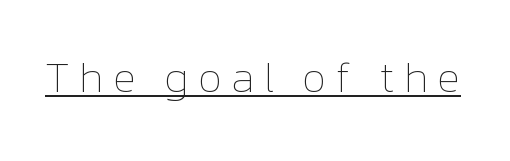
The cut favours lightness, reaching ordinary text weight at its darkest. Caption: expanded tracking, letters set apart. Ordinary non-slanted type is in use. This sample has the flowing, uneven cadence of proportional lettering.
